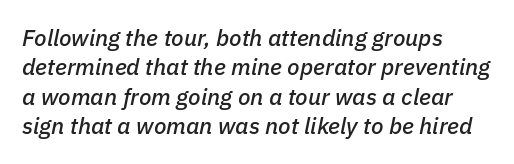
Tracking here is standard; glyphs follow each other at the usual distance. This sample uses an oblique cut, with every glyph tilted off the vertical. Every row of glyphs begins at an identical x-position on the left. The vertical gap from one line to the next is medium. A bare baseline throughout the passage.
